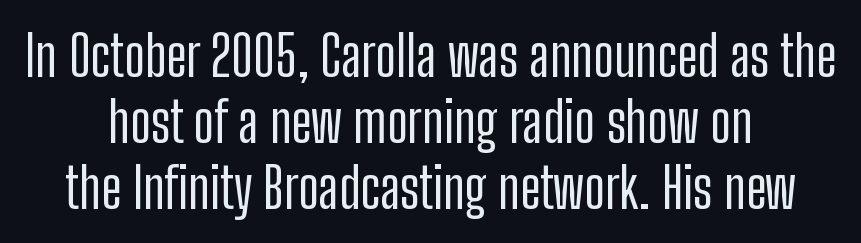
{"serif": "no", "italic": "no", "width": "condensed", "stroke_contrast": "low", "x_height": "medium", "monospaced": "no", "underline": "no", "align": "center", "line_spacing_ratio": 1.18, "letter_spacing": "normal", "letter_spacing_em": 0.0, "glyph_px": 56}
